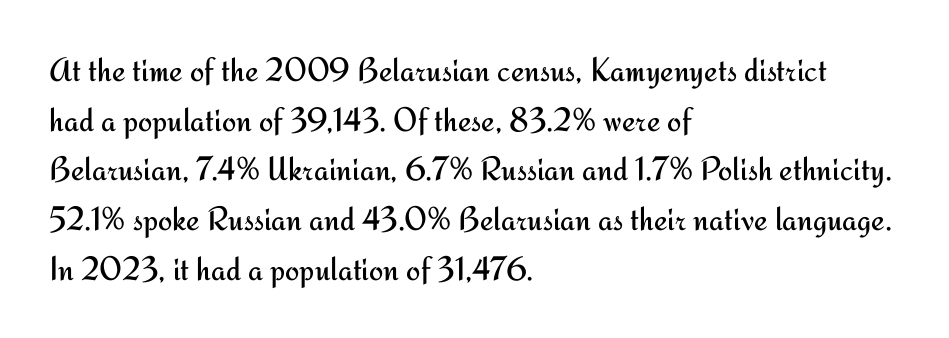
No feet cap the strokes, marking this as sans-serif type. A clean baseline with only descenders dipping below it. Caption: face not bold, strokes unweighted. Line beginnings align vertically; line endings do not. Normally led — the rows are evenly, conventionally spaced.
